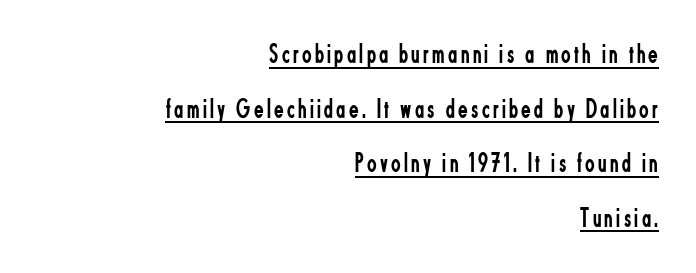
The image shows 28 px regular-weight, condensed sans-serif type, upright; set right-aligned, loose line spacing (1.95x), underlined; low stroke contrast and a small x-height.
